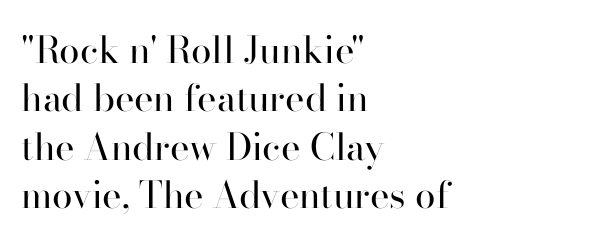
Regarding serifs, this sample has them. It's the straight-up-and-down kind of type. You could not count columns in this text — the font is proportionally spaced. These lines keep a tight, regular rhythm from letter to letter. The rag falls on the right side of this text block. Think standard paragraph weight, or any step lighter than that.
